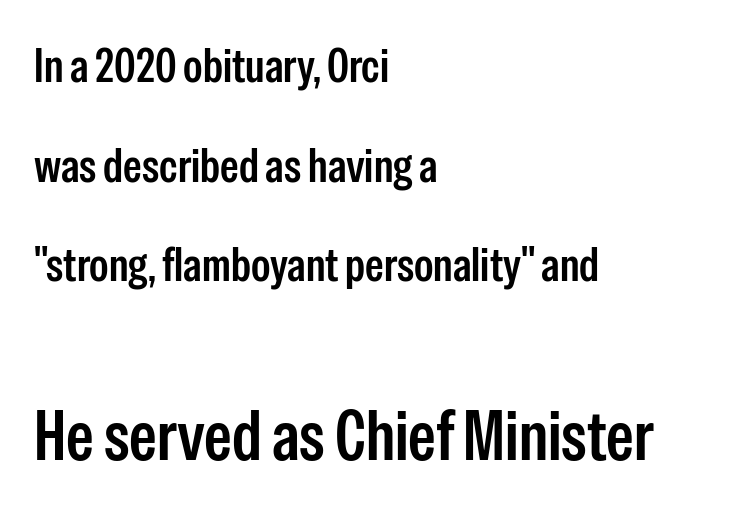
In terms of posture, this sample is upright. Inter-character spacing is left at the font's built-in metrics. Regarding leading, the lines here are spaced well apart. Note: no serifs on the glyphs.
